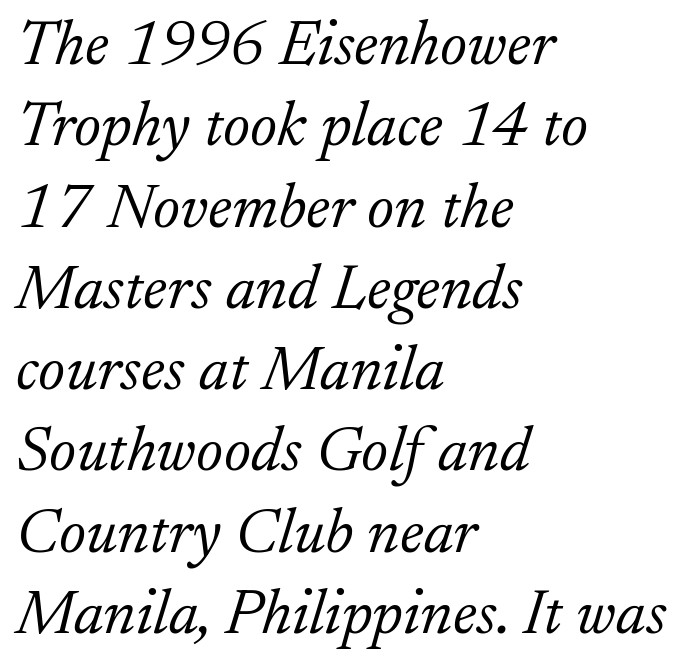
The image shows 64 px light serif type, italic (leaning right); set left-aligned, normal line spacing (1.27x), normal letter spacing, not underlined; low stroke contrast and a small x-height.
